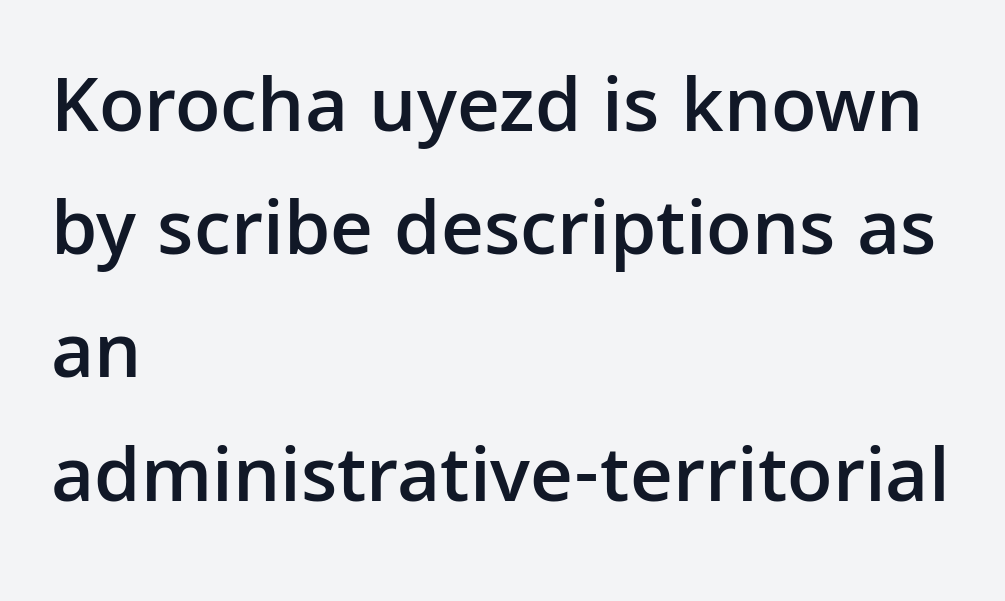
The image shows 80 px semibold sans-serif type, upright; set left-aligned, normal line spacing (1.54x), normal letter spacing, not underlined; low stroke contrast and a medium x-height.
